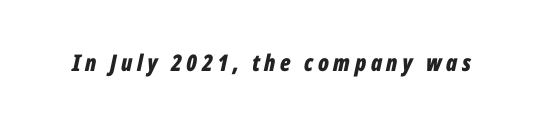
The image shows 23 px bold type, italic (leaning right); set unusually wide letter spacing (+0.2 em), not underlined.
